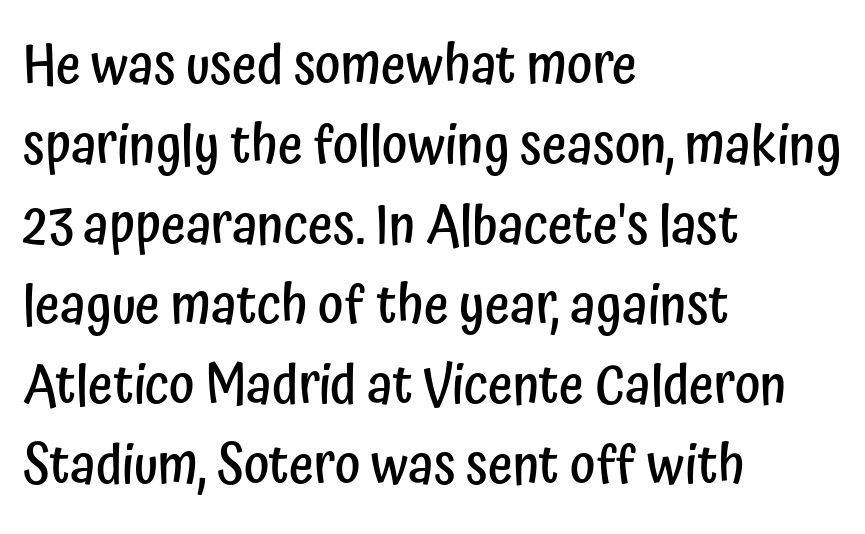
{"serif": "no", "italic": "no", "bold": "semi", "weight": "semibold", "width": "condensed", "stroke_contrast": "low", "x_height": "medium", "monospaced": "no", "underline": "no", "align": "left", "line_spacing": "normal", "line_spacing_ratio": 1.48, "letter_spacing": "normal", "letter_spacing_em": 0.0, "glyph_px": 54}
